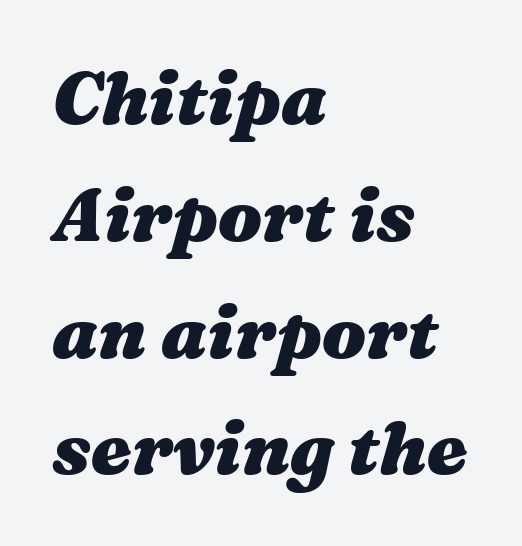
The image shows 73 px heavy, wide type, italic (leaning right); set left-aligned, normal line spacing (1.6x), normal letter spacing, not underlined; medium stroke contrast and a medium x-height.
